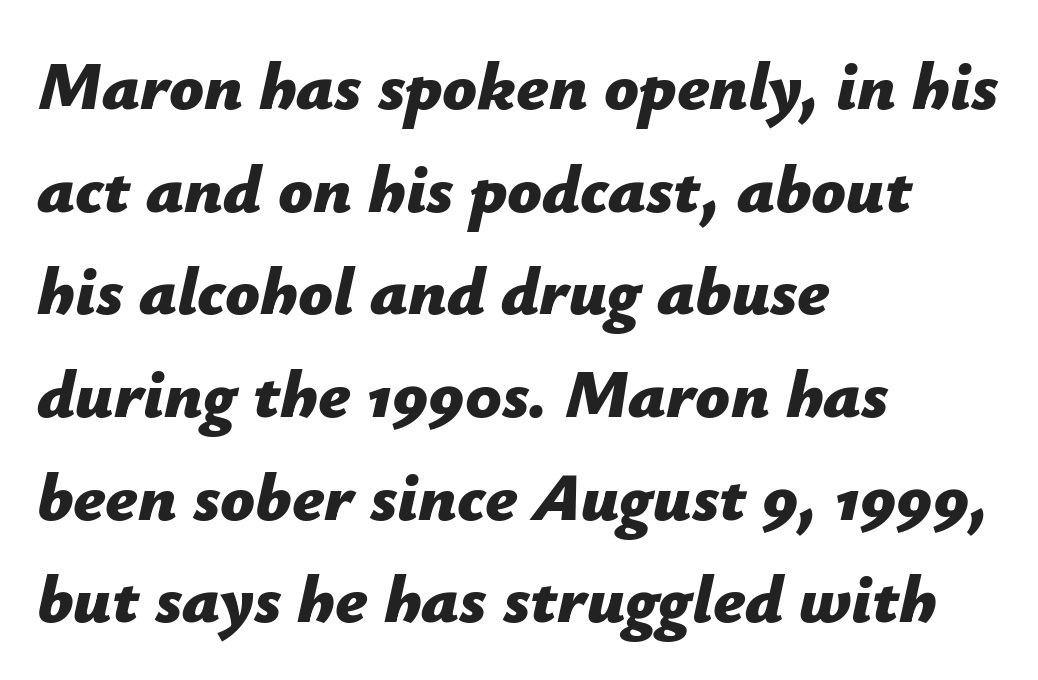
{"italic": "yes", "lean": "right", "slant_degrees": 12, "bold": "yes", "weight": "bold", "width": "normal", "stroke_contrast": "low", "x_height": "medium", "monospaced": "no", "underline": "no", "align": "left", "line_spacing": "normal", "line_spacing_ratio": 1.51, "letter_spacing": "normal", "letter_spacing_em": 0.0, "glyph_px": 68}
